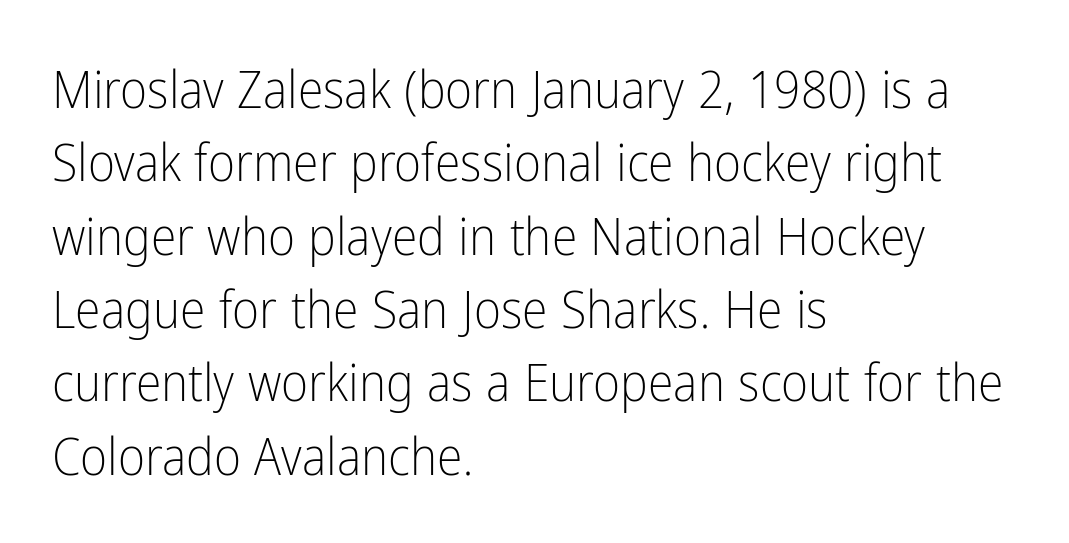
The image shows 52 px light, condensed sans-serif type, upright; set left-aligned, normal line spacing (1.41x), normal letter spacing, not underlined; low stroke contrast and a medium x-height.
